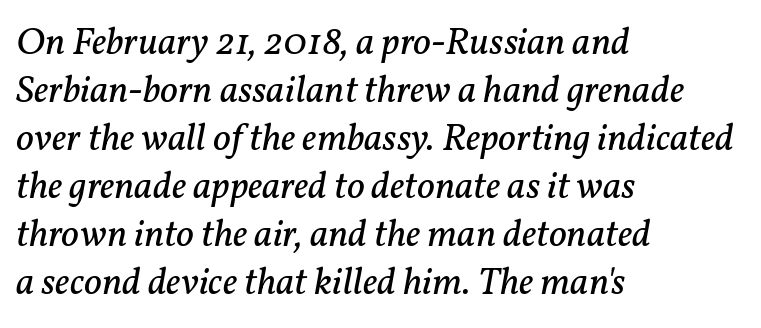
Q: Is the text bold? A: No.
Q: Is the text italic (slanted)? A: Yes, it leans right by about 11 degrees.
Q: Is the typeface a serif or a sans-serif typeface? A: Serif.
Q: Is the text underlined? A: No.
Q: How is the paragraph aligned? A: Left-aligned.
Q: Is the spacing between letters normal or unusually wide? A: Normal.
Q: Width (condensed, normal, or wide)? A: Normal.
Q: Stroke contrast? A: Low.
Q: x-height? A: Medium.
Q: Monospaced? A: No.
